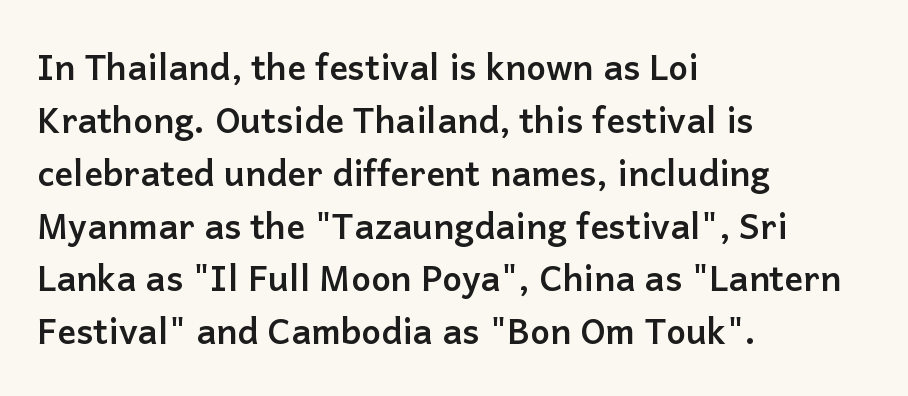
Q: Is the text bold? A: Yes.
Q: Is the text italic (slanted)? A: No, it is upright.
Q: Is the typeface a serif or a sans-serif typeface? A: Sans-serif.
Q: Is the text underlined? A: No.
Q: How is the paragraph aligned? A: Left-aligned.
Q: Is the spacing between letters normal or unusually wide? A: Normal.
Q: Is the spacing between lines tight, normal or loose? A: Normal.
Q: Width (condensed, normal, or wide)? A: Normal.
Q: Stroke contrast? A: Low.
Q: x-height? A: Medium.
Q: Monospaced? A: No.
